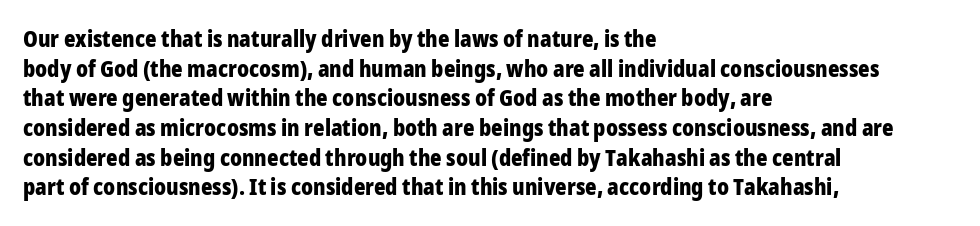
The image shows 22 px bold type, upright; set left-aligned, normal line spacing (1.35x), normal letter spacing, not underlined.
